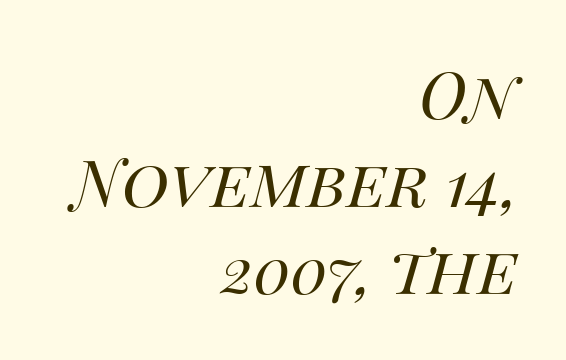
{"italic": "yes", "lean": "right", "slant_degrees": 14, "bold": "no", "weight": "regular", "width": "normal", "stroke_contrast": "medium", "x_height": "large", "monospaced": "no", "underline": "no", "align": "right", "line_spacing": "normal", "line_spacing_ratio": 1.35, "letter_spacing": "normal", "letter_spacing_em": 0.0, "glyph_px": 65}
